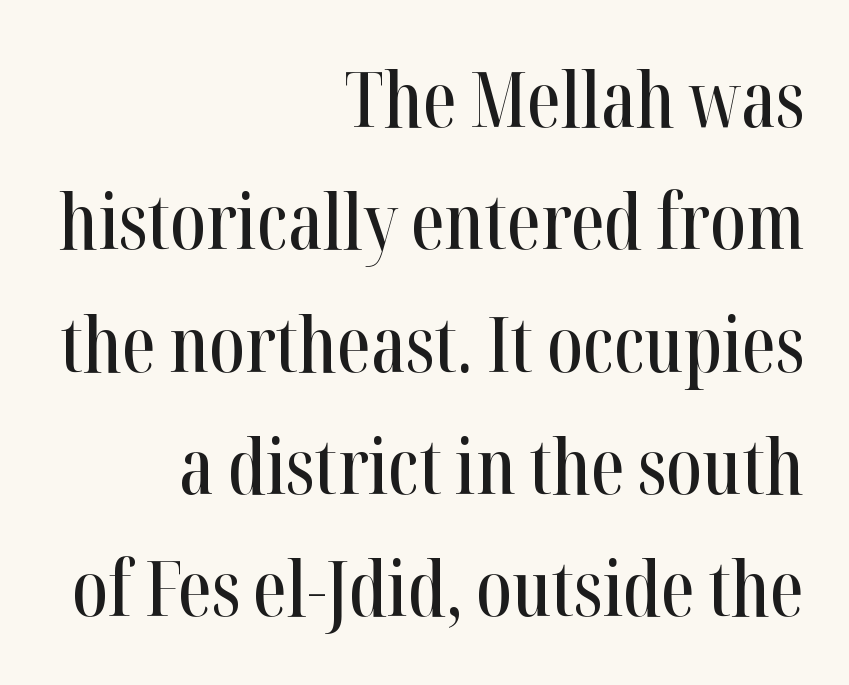
The image shows 76 px condensed serif type, upright; set right-aligned, normal line spacing (1.61x), normal letter spacing, not underlined; high stroke contrast and a medium x-height.
